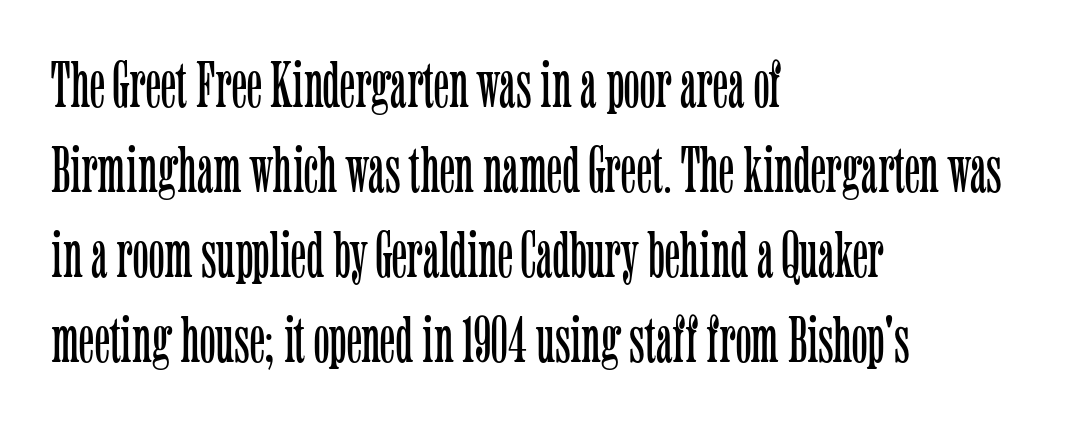
Check under the words: just untouched page. Is this a heavy cut? Hardly; it is regular or lighter. The rendering keeps characters at their native spacing. Posture: upright roman. Check where the strokes stop: tiny serifs finish them off.
